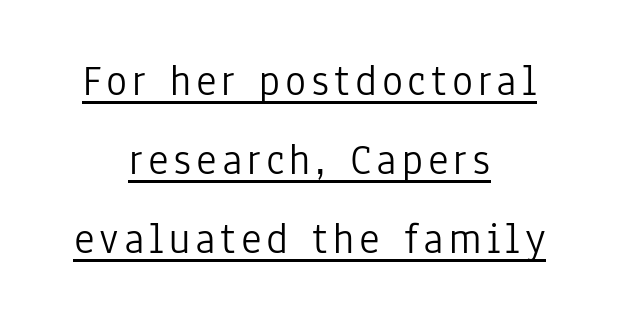
Serifs: no, the terminals of the letterforms are clean. The face used here is proportionally spaced, like ordinary book or web type. Posture: straight, roman, zero tilt. Stems here are at most as thick as an everyday book face. Underlined type. The lines in this sample share a center point and differ in where they start and stop.
